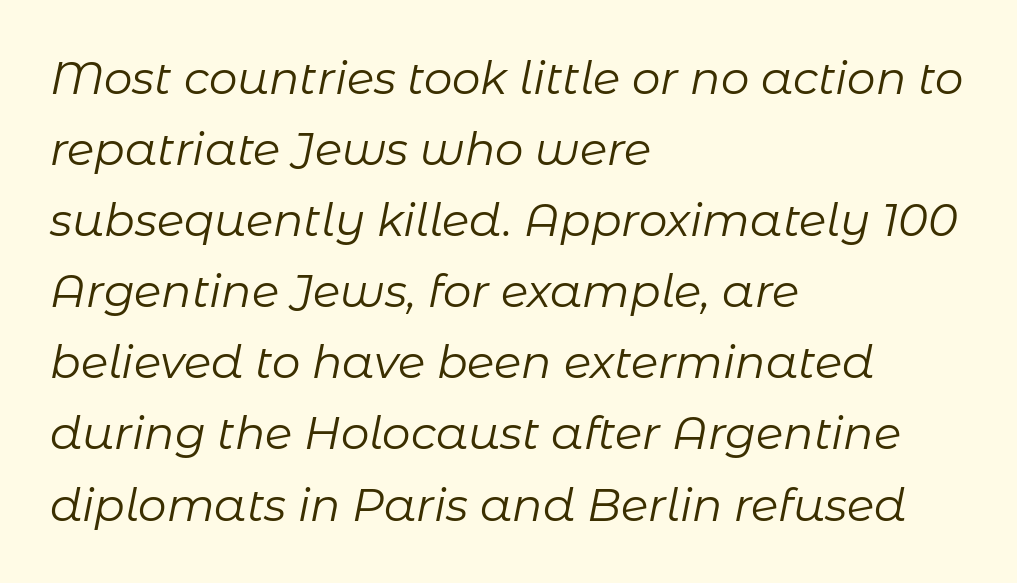
Q: Is the text bold? A: No.
Q: Is the text italic (slanted)? A: Yes, it leans right by about 11 degrees.
Q: Is the text underlined? A: No.
Q: How is the paragraph aligned? A: Left-aligned.
Q: Is the spacing between letters normal or unusually wide? A: Normal.
Q: Is the spacing between lines tight, normal or loose? A: Normal.
Q: Width (condensed, normal, or wide)? A: Normal.
Q: Stroke contrast? A: Low.
Q: x-height? A: Medium.
Q: Monospaced? A: No.
